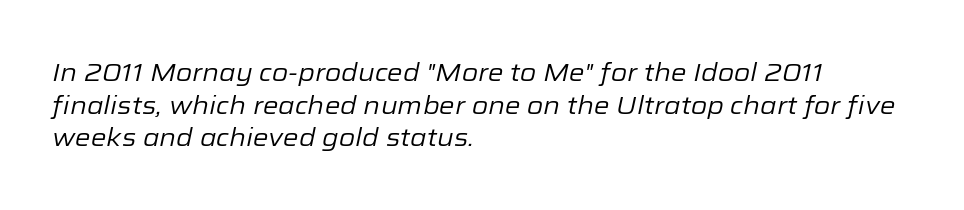
{"italic": "yes", "lean": "right", "slant_degrees": 12, "bold": "no", "underline": "no", "align": "left", "line_spacing": "normal", "line_spacing_ratio": 1.31, "letter_spacing": "normal", "letter_spacing_em": 0.0, "glyph_px": 25}
